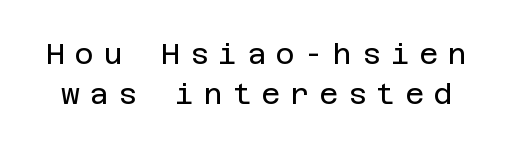
The rendering uses a moderate line-height, typical for paragraphs. The letterforms sit at book weight or below. What kind of face is this? One without serifs — a sans. The glyphs are unaccompanied by any horizontal stroke below them. The line texture is sparse and dotted thanks to wide tracking.
